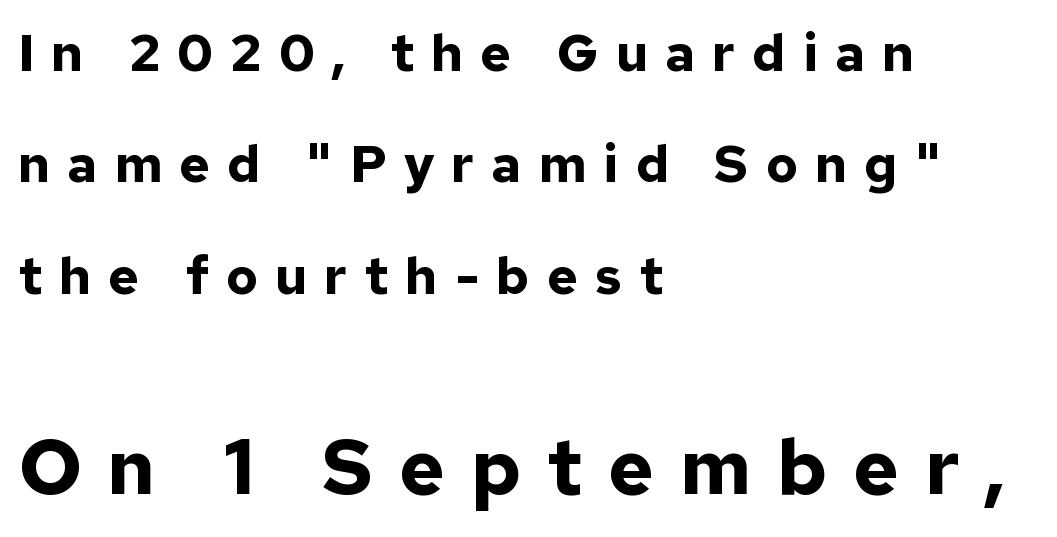
The image shows 78 px bold sans-serif type, upright; set left-aligned, loose line spacing (2.14x), unusually wide letter spacing (+0.33 em), not underlined; the second (bottom) block is 1.5x larger; low stroke contrast and a medium x-height.
